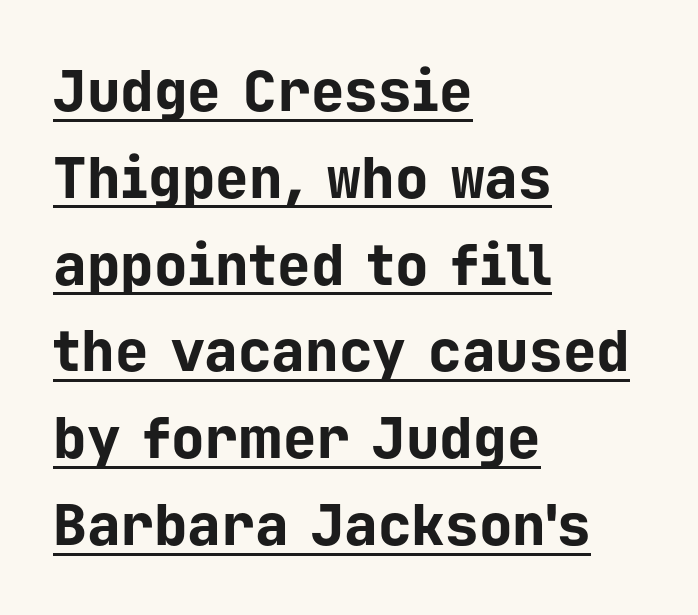
Q: Is the text bold? A: Yes.
Q: Is the text italic (slanted)? A: No, it is upright.
Q: Is the typeface a serif or a sans-serif typeface? A: Sans-serif.
Q: Is the text underlined? A: Yes.
Q: How is the paragraph aligned? A: Left-aligned.
Q: Is the spacing between letters normal or unusually wide? A: Normal.
Q: Is the spacing between lines tight, normal or loose? A: Normal.
Q: Width (condensed, normal, or wide)? A: Normal.
Q: Stroke contrast? A: Low.
Q: x-height? A: Medium.
Q: Monospaced? A: Yes.
